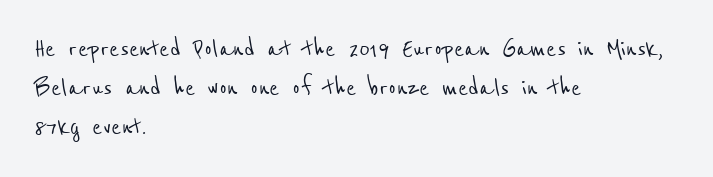
Q: Is the typeface a serif or a sans-serif typeface? A: Sans-serif.
Q: Is the text underlined? A: No.
Q: How is the paragraph aligned? A: Left-aligned.
Q: Is the spacing between letters normal or unusually wide? A: Normal.
Q: Is the spacing between lines tight, normal or loose? A: Normal.
Q: Width (condensed, normal, or wide)? A: Condensed.
Q: Stroke contrast? A: Low.
Q: x-height? A: Medium.
Q: Monospaced? A: No.
